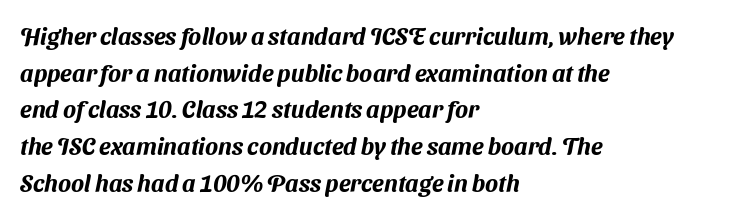
Q: Is the text underlined? A: No.
Q: How is the paragraph aligned? A: Left-aligned.
Q: Is the spacing between letters normal or unusually wide? A: Normal.
Q: Is the spacing between lines tight, normal or loose? A: Normal.
